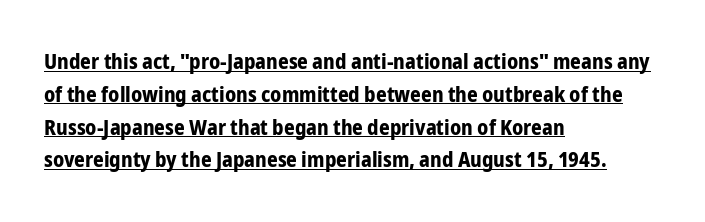
{"italic": "no", "bold": "yes", "underline": "yes", "align": "left", "line_spacing": "normal", "line_spacing_ratio": 1.56, "letter_spacing": "normal", "letter_spacing_em": 0.0, "glyph_px": 21}
